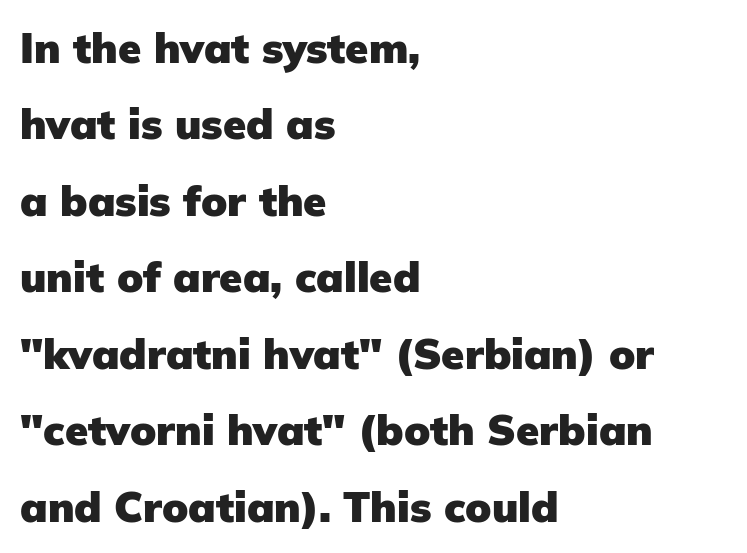
Q: Is the text bold? A: Yes.
Q: Is the text italic (slanted)? A: No, it is upright.
Q: Is the typeface a serif or a sans-serif typeface? A: Sans-serif.
Q: Is the text underlined? A: No.
Q: How is the paragraph aligned? A: Left-aligned.
Q: Is the spacing between letters normal or unusually wide? A: Normal.
Q: Width (condensed, normal, or wide)? A: Normal.
Q: Stroke contrast? A: Low.
Q: x-height? A: Medium.
Q: Monospaced? A: No.
